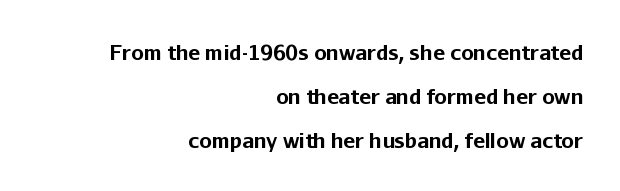
{"italic": "no", "bold": "yes", "underline": "no", "align": "right", "line_spacing": "loose", "line_spacing_ratio": 2.21, "letter_spacing": "normal", "letter_spacing_em": 0.0, "glyph_px": 20}
